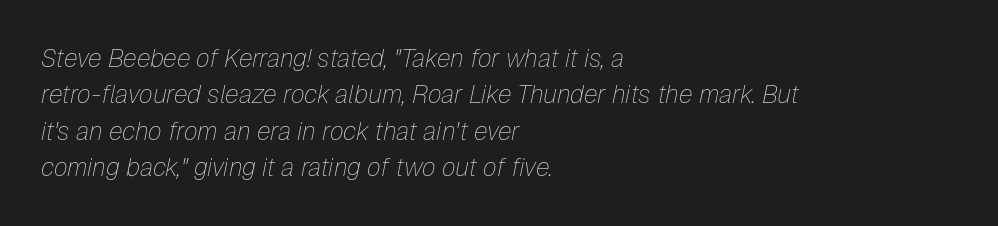
Stem width sits at or under what a default text font uses. Designer's note — italics engaged. The glyphs are unaccompanied by any horizontal stroke below them. A classic flush-left, rag-right setting is used for this passage. The designer left line spacing at the default. This sample uses plain, unmodified letter spacing.
